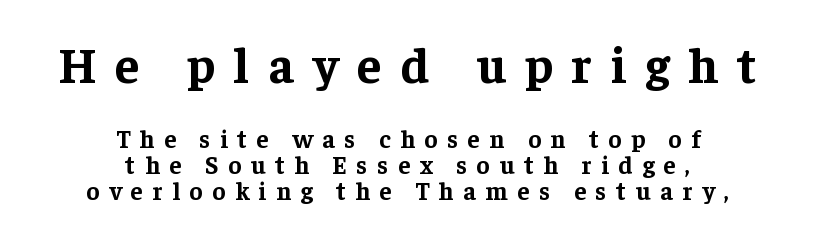
{"serif": "yes", "italic": "no", "bold": "yes", "weight": "bold", "width": "normal", "stroke_contrast": "low", "x_height": "medium", "monospaced": "no", "underline": "no", "align": "center", "line_spacing": "tight", "line_spacing_ratio": 1.03, "letter_spacing": "wide", "letter_spacing_em": 0.38, "larger_block": "first", "size_ratio": 2.0, "glyph_px": 50}
